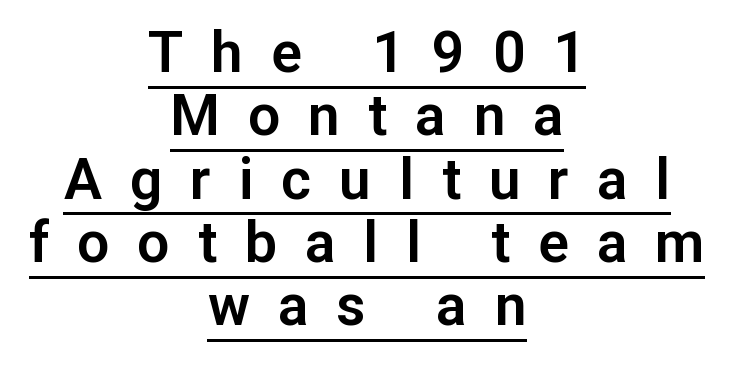
Q: Is the text italic (slanted)? A: No, it is upright.
Q: Is the typeface a serif or a sans-serif typeface? A: Sans-serif.
Q: Is the text underlined? A: Yes.
Q: How is the paragraph aligned? A: Centered.
Q: Is the spacing between letters normal or unusually wide? A: Unusually wide.
Q: Is the spacing between lines tight, normal or loose? A: Tight.
Q: Width (condensed, normal, or wide)? A: Normal.
Q: Stroke contrast? A: Low.
Q: x-height? A: Medium.
Q: Monospaced? A: No.
